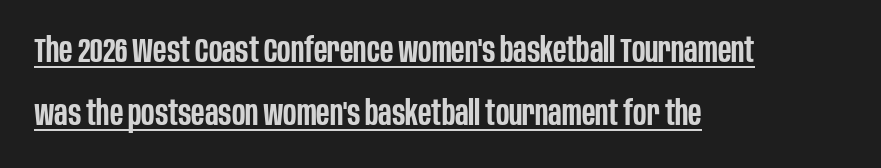
Q: Is the text bold? A: Semi-bold.
Q: Is the text italic (slanted)? A: No, it is upright.
Q: Is the typeface a serif or a sans-serif typeface? A: Sans-serif.
Q: Is the text underlined? A: Yes.
Q: How is the paragraph aligned? A: Left-aligned.
Q: Is the spacing between letters normal or unusually wide? A: Normal.
Q: Width (condensed, normal, or wide)? A: Condensed.
Q: Stroke contrast? A: Low.
Q: x-height? A: Large.
Q: Monospaced? A: No.
